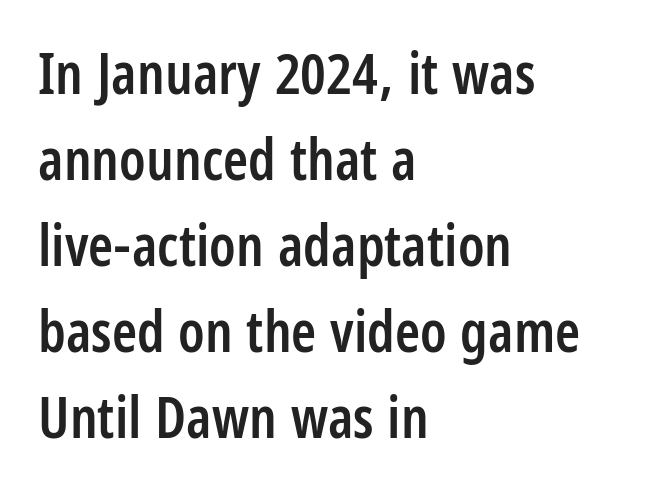
Q: Is the text bold? A: Semi-bold.
Q: Is the text italic (slanted)? A: No, it is upright.
Q: Is the typeface a serif or a sans-serif typeface? A: Sans-serif.
Q: Is the text underlined? A: No.
Q: How is the paragraph aligned? A: Left-aligned.
Q: Is the spacing between letters normal or unusually wide? A: Normal.
Q: Is the spacing between lines tight, normal or loose? A: Normal.
Q: Width (condensed, normal, or wide)? A: Condensed.
Q: Stroke contrast? A: Low.
Q: x-height? A: Large.
Q: Monospaced? A: No.
